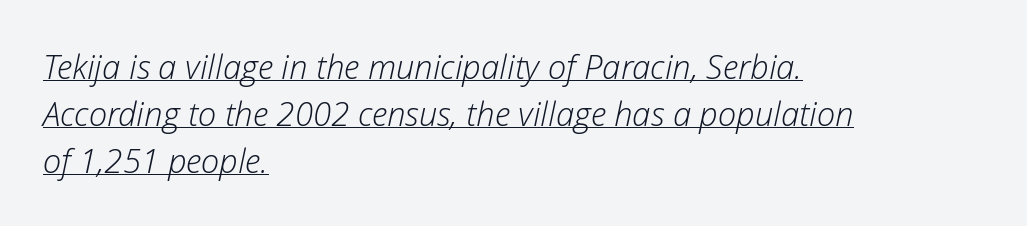
The image shows 33 px light type, italic (leaning right); set left-aligned, normal line spacing (1.42x), normal letter spacing, underlined; low stroke contrast and a medium x-height.
